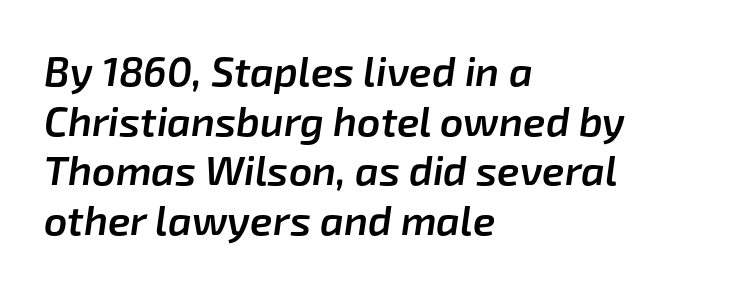
{"italic": "yes", "lean": "right", "slant_degrees": 8, "bold": "semi", "weight": "semibold", "width": "normal", "stroke_contrast": "low", "x_height": "medium", "monospaced": "no", "underline": "no", "align": "left", "line_spacing_ratio": 1.21, "letter_spacing": "normal", "letter_spacing_em": 0.0, "glyph_px": 41}
